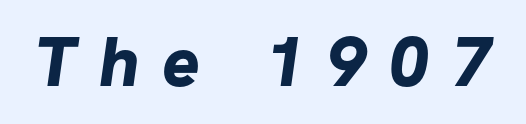
Q: Is the text bold? A: Yes.
Q: Is the typeface a serif or a sans-serif typeface? A: Sans-serif.
Q: Is the text underlined? A: No.
Q: Is the spacing between letters normal or unusually wide? A: Unusually wide.
Q: Width (condensed, normal, or wide)? A: Normal.
Q: Stroke contrast? A: Low.
Q: x-height? A: Medium.
Q: Monospaced? A: No.
